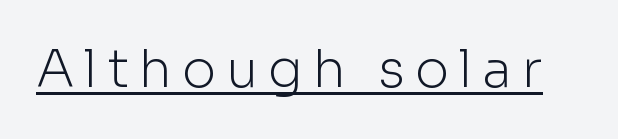
These glyphs show unthickened strokes, regular width or finer. Emphasis is given by a line drawn under the lettering. You could not count columns in this text — the font is proportionally spaced. Do the letters lean? They stand straight. The face used here is a sans, in the tradition of grotesques and geometrics.
